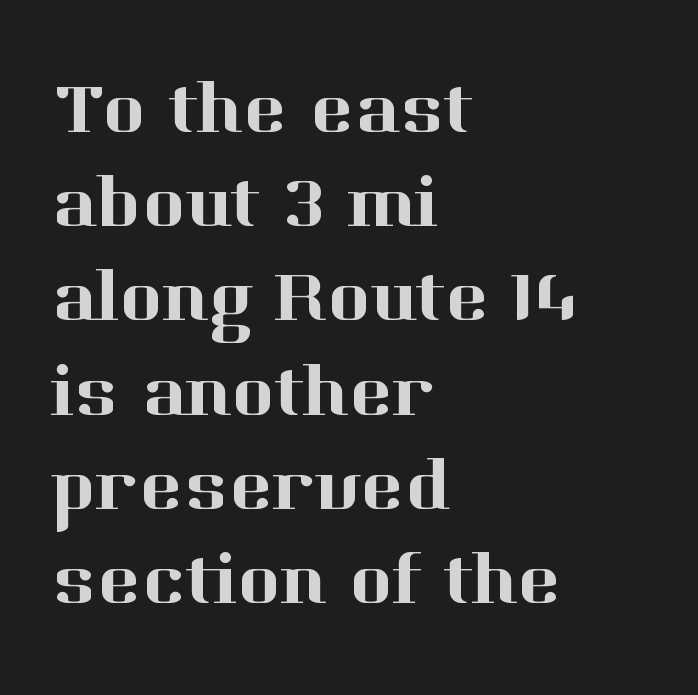
Q: Is the text italic (slanted)? A: No, it is upright.
Q: Is the typeface a serif or a sans-serif typeface? A: Serif.
Q: Is the text underlined? A: No.
Q: How is the paragraph aligned? A: Left-aligned.
Q: Is the spacing between letters normal or unusually wide? A: Normal.
Q: Is the spacing between lines tight, normal or loose? A: Normal.
Q: Width (condensed, normal, or wide)? A: Normal.
Q: Stroke contrast? A: High.
Q: x-height? A: Medium.
Q: Monospaced? A: No.
